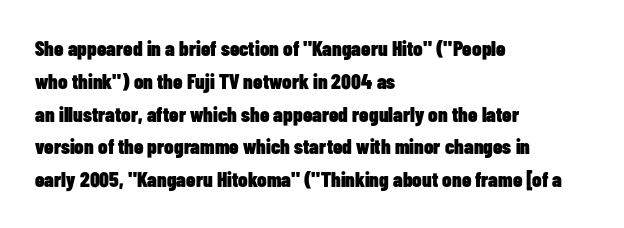
The image shows 21 px bold type, upright; set left-aligned, normal line spacing (1.56x), normal letter spacing, not underlined.
